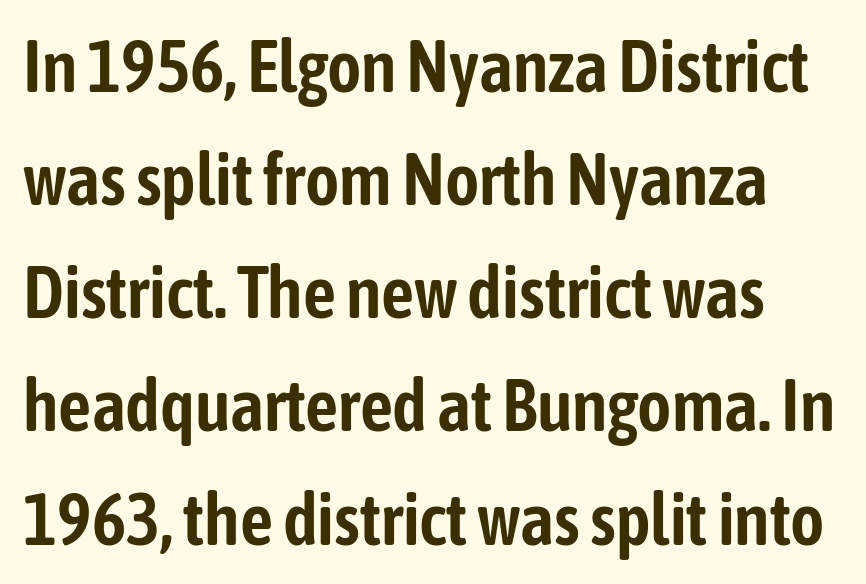
{"serif": "no", "italic": "no", "width": "condensed", "stroke_contrast": "low", "x_height": "medium", "monospaced": "no", "underline": "no", "line_spacing": "normal", "line_spacing_ratio": 1.55, "letter_spacing": "normal", "letter_spacing_em": 0.0, "glyph_px": 73}
